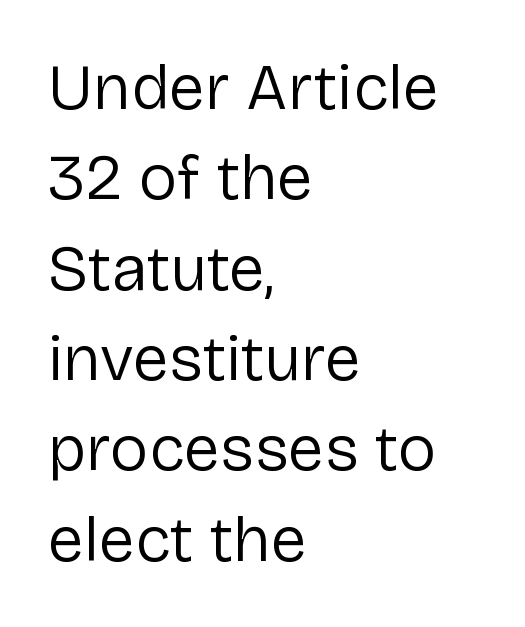
Is the type heavy? It reads as light-to-regular instead. The face used here is proportionally spaced, like ordinary book or web type. Posture: vertical. No feet cap the strokes, marking this as sans-serif type. The line texture is even and compact thanks to regular tracking. Nobody drew a line under any word here.
